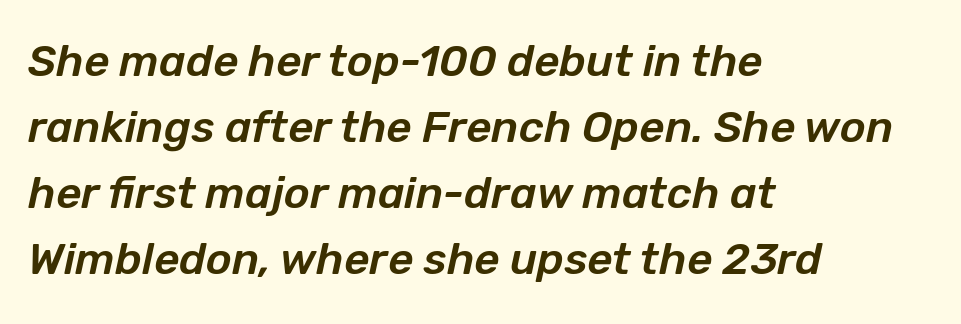
{"italic": "yes", "lean": "right", "slant_degrees": 12, "width": "normal", "stroke_contrast": "low", "x_height": "medium", "monospaced": "no", "underline": "no", "align": "left", "line_spacing": "normal", "line_spacing_ratio": 1.5, "letter_spacing": "normal", "letter_spacing_em": 0.0, "glyph_px": 44}
